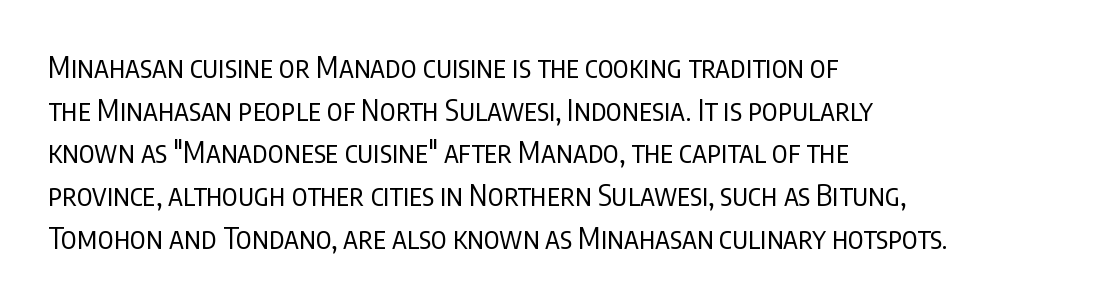
{"serif": "no", "italic": "no", "bold": "no", "weight": "regular", "width": "condensed", "stroke_contrast": "low", "x_height": "large", "monospaced": "no", "underline": "no", "align": "left", "line_spacing": "normal", "line_spacing_ratio": 1.47, "letter_spacing": "normal", "letter_spacing_em": 0.0, "glyph_px": 29}
